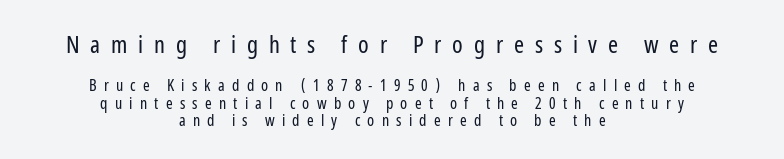
Q: Is the text bold? A: No.
Q: Is the text italic (slanted)? A: No, it is upright.
Q: Is the text underlined? A: No.
Q: How is the paragraph aligned? A: Centered.
Q: Is the spacing between letters normal or unusually wide? A: Unusually wide.
Q: Is the spacing between lines tight, normal or loose? A: Tight.
Q: Which block of text is set in a larger size, the first (top) or the second (bottom)? A: The first (top) one.
